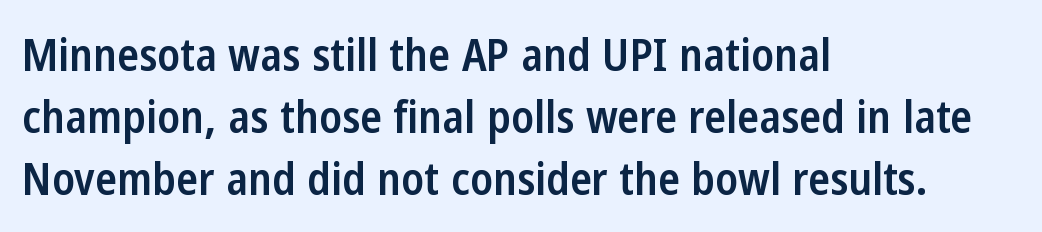
The image shows 45 px semibold, condensed sans-serif type, upright; set left-aligned, normal line spacing (1.38x), normal letter spacing, not underlined; low stroke contrast and a medium x-height.
